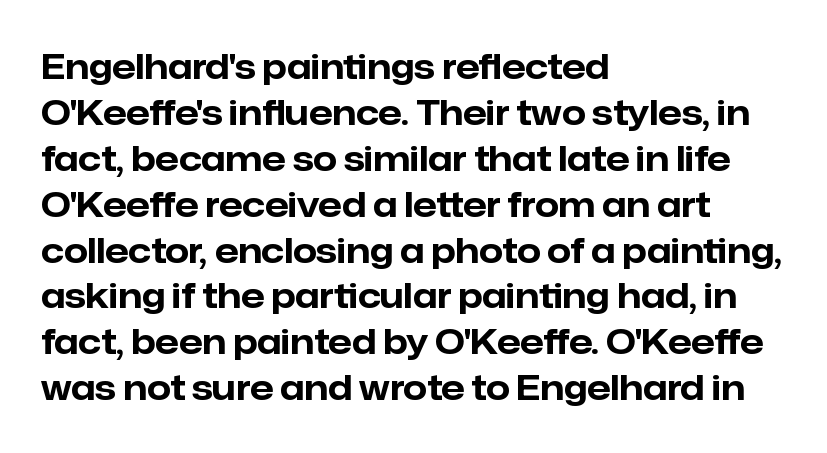
The image shows 34 px bold sans-serif type, upright; set left-aligned, normal line spacing (1.35x), normal letter spacing, not underlined; low stroke contrast and a medium x-height.
